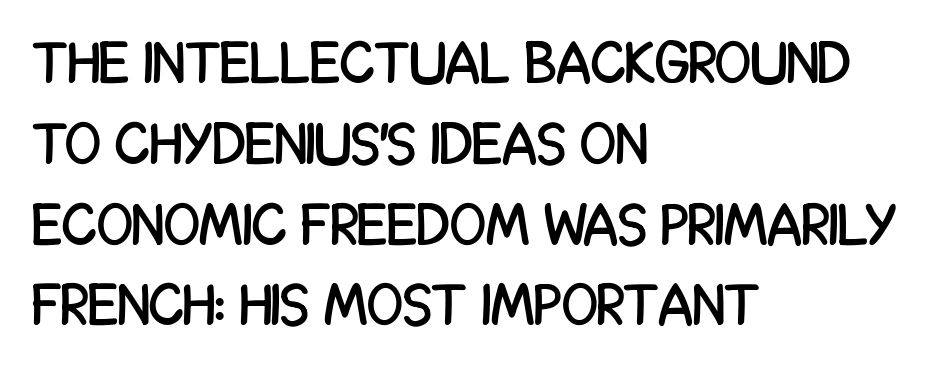
Underlining? Definitely not there. The font's upright variant was chosen for this text. If you drew a ruler down the left edge, every line would touch it. In terms of letterform style, serifs are entirely absent. The vertical gap from one line to the next is medium.
